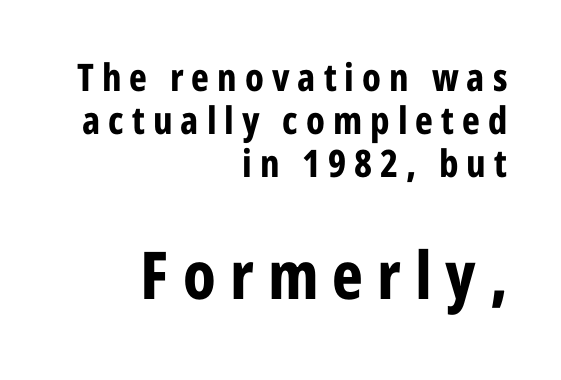
{"serif": "no", "italic": "no", "bold": "yes", "weight": "bold", "width": "condensed", "stroke_contrast": "low", "x_height": "medium", "monospaced": "no", "underline": "no", "align": "right", "line_spacing": "tight", "line_spacing_ratio": 1.13, "letter_spacing": "wide", "letter_spacing_em": 0.21, "larger_block": "second", "size_ratio": 1.74, "glyph_px": 66}
